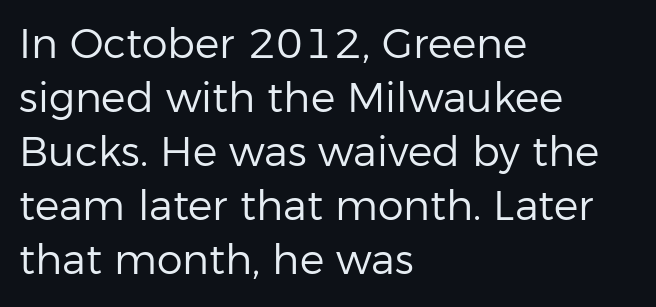
Q: Is the text bold? A: No.
Q: Is the text italic (slanted)? A: No, it is upright.
Q: Is the typeface a serif or a sans-serif typeface? A: Sans-serif.
Q: Is the text underlined? A: No.
Q: How is the paragraph aligned? A: Left-aligned.
Q: Is the spacing between letters normal or unusually wide? A: Normal.
Q: Is the spacing between lines tight, normal or loose? A: Normal.
Q: Width (condensed, normal, or wide)? A: Normal.
Q: Stroke contrast? A: Low.
Q: x-height? A: Medium.
Q: Monospaced? A: No.
